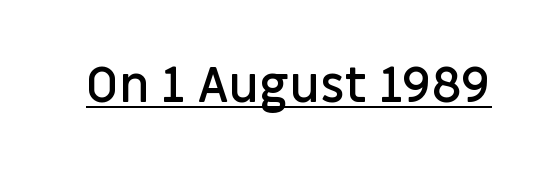
The face used here appears with an underline applied. Posture: straight, roman, zero tilt. The passage shown is typed in a proportional face where columns would drift. Nope, no serifs anywhere on these letters. Bold? Not quite — semibold, heavier than regular but stopping short.
